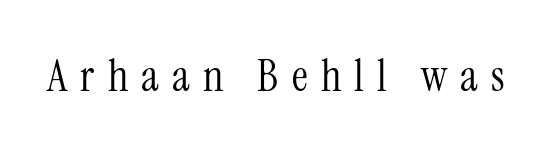
Q: Is the text bold? A: No.
Q: Is the text italic (slanted)? A: No, it is upright.
Q: Is the typeface a serif or a sans-serif typeface? A: Serif.
Q: Is the text underlined? A: No.
Q: Is the spacing between letters normal or unusually wide? A: Unusually wide.
Q: Width (condensed, normal, or wide)? A: Condensed.
Q: Stroke contrast? A: Medium.
Q: x-height? A: Medium.
Q: Monospaced? A: No.
